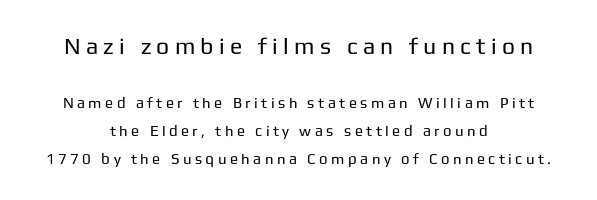
{"italic": "no", "bold": "no", "underline": "no", "align": "center", "line_spacing_ratio": 1.86, "letter_spacing": "wide", "letter_spacing_em": 0.23, "larger_block": "first", "size_ratio": 1.53, "glyph_px": 23}
